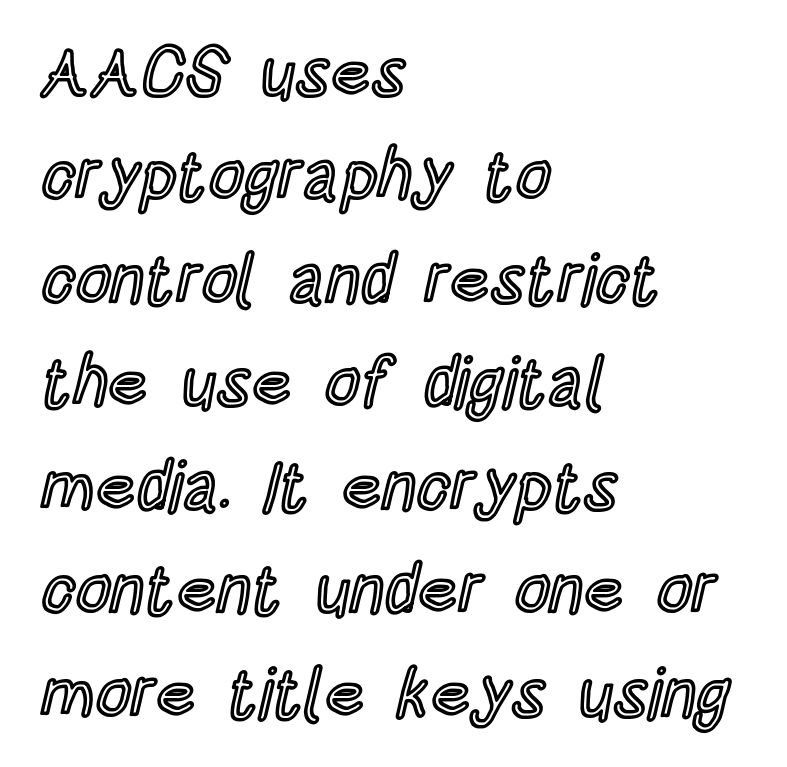
{"width": "condensed", "x_height": "large", "monospaced": "no", "underline": "no", "align": "left", "line_spacing": "normal", "line_spacing_ratio": 1.5, "letter_spacing": "normal", "letter_spacing_em": 0.0, "glyph_px": 69}
